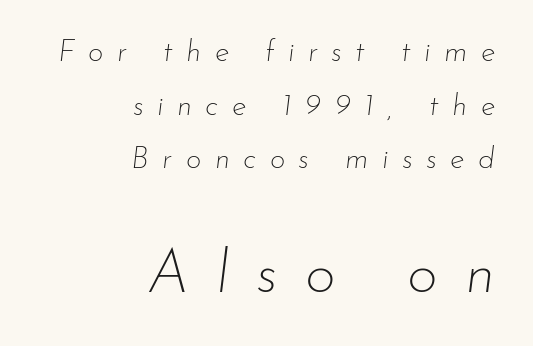
Whoever set this made the second block the dominant, larger element. In terms of posture, this sample is oblique. The weight tops out at a normal text grade. Tracking here is generous; glyphs stand well apart from one another.
